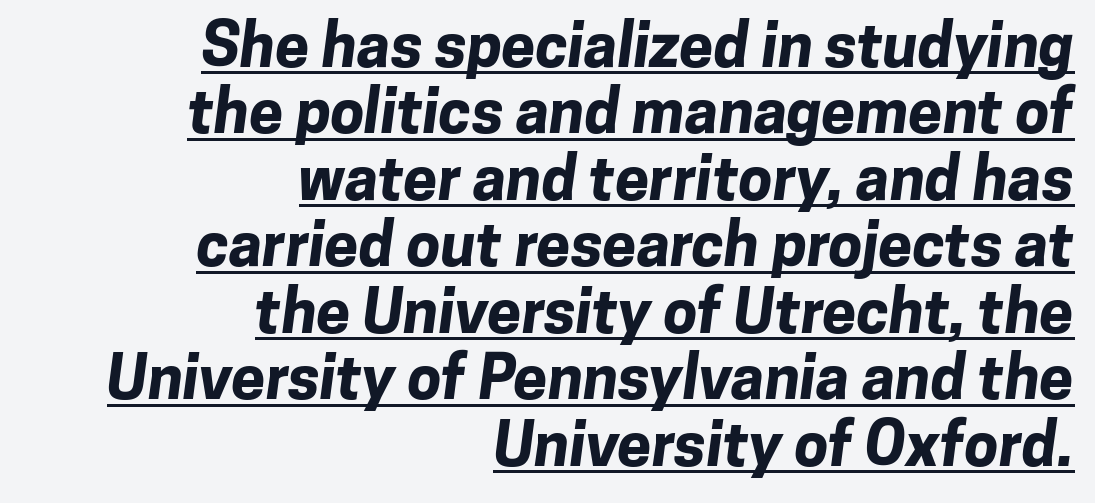
Compared with an ordinary text face, these strokes are far heavier — a full bold. Letterform terminals end flat and unadorned throughout the passage. Note the varied advance widths — an 'i' is clearly narrower than an 'm'. What decoration does the sample have? An underline. Very little white space separates one row of letters from the next. Compared with a flush-left layout, this one pins lines to the opposite, right side.
